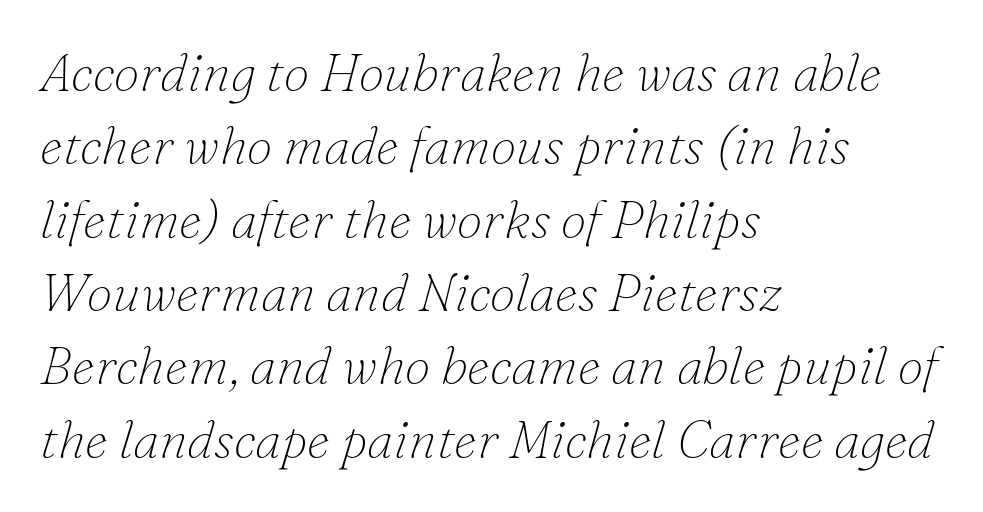
{"serif": "yes", "italic": "yes", "lean": "right", "slant_degrees": 16, "bold": "no", "weight": "thin", "width": "normal", "stroke_contrast": "low", "x_height": "small", "monospaced": "no", "underline": "no", "align": "left", "line_spacing": "normal", "line_spacing_ratio": 1.41, "letter_spacing": "normal", "letter_spacing_em": 0.0, "glyph_px": 52}
